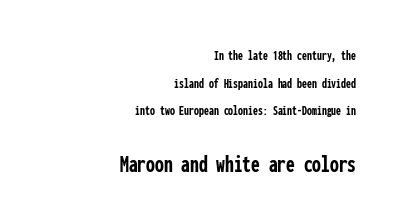
The image shows 25 px bold type, upright; set right-aligned, loose line spacing (1.97x), normal letter spacing, not underlined; the second (bottom) block is 1.79x larger.
